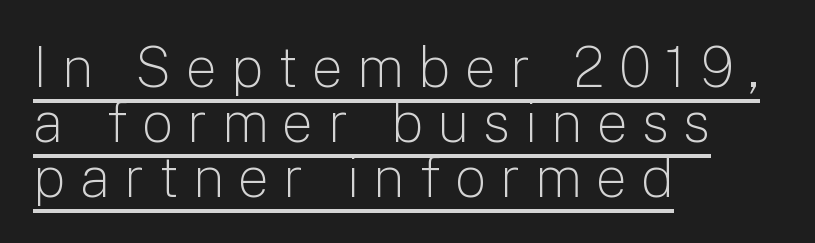
The image shows 56 px light sans-serif type, upright; set left-aligned, tight line spacing (0.98x), unusually wide letter spacing (+0.25 em), underlined; low stroke contrast and a medium x-height.
